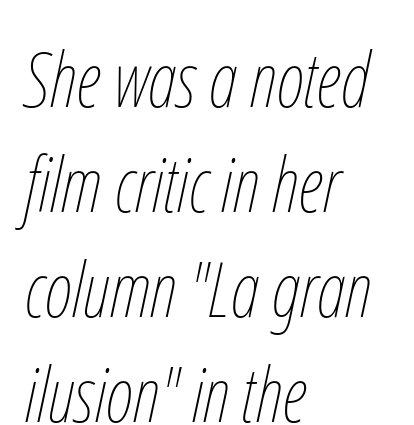
Q: Is the text bold? A: No.
Q: Is the text italic (slanted)? A: Yes, it leans right by about 12 degrees.
Q: Is the text underlined? A: No.
Q: How is the paragraph aligned? A: Left-aligned.
Q: Is the spacing between letters normal or unusually wide? A: Normal.
Q: Is the spacing between lines tight, normal or loose? A: Normal.
Q: Width (condensed, normal, or wide)? A: Condensed.
Q: Stroke contrast? A: Low.
Q: x-height? A: Medium.
Q: Monospaced? A: No.
